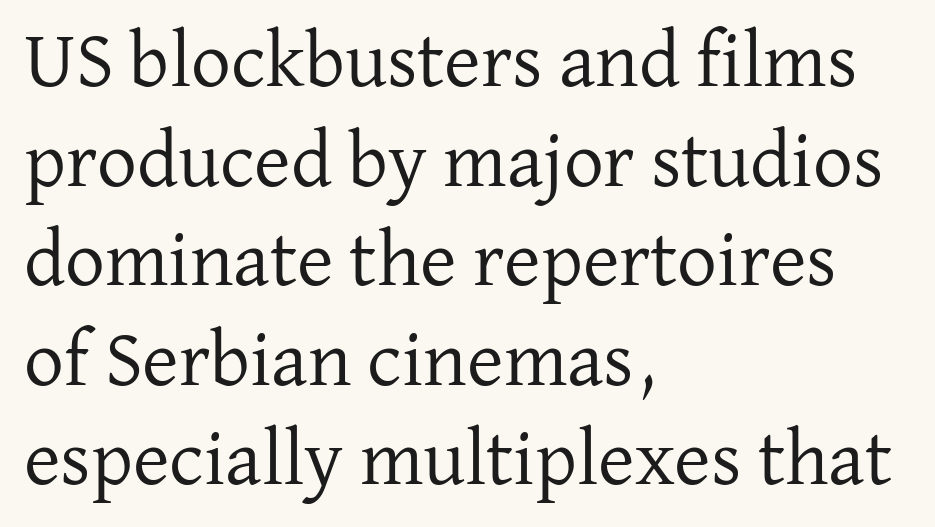
Q: Is the text bold? A: No.
Q: Is the text italic (slanted)? A: No, it is upright.
Q: Is the typeface a serif or a sans-serif typeface? A: Serif.
Q: Is the text underlined? A: No.
Q: How is the paragraph aligned? A: Left-aligned.
Q: Is the spacing between letters normal or unusually wide? A: Normal.
Q: Is the spacing between lines tight, normal or loose? A: Normal.
Q: Width (condensed, normal, or wide)? A: Normal.
Q: Stroke contrast? A: Low.
Q: x-height? A: Medium.
Q: Monospaced? A: No.
